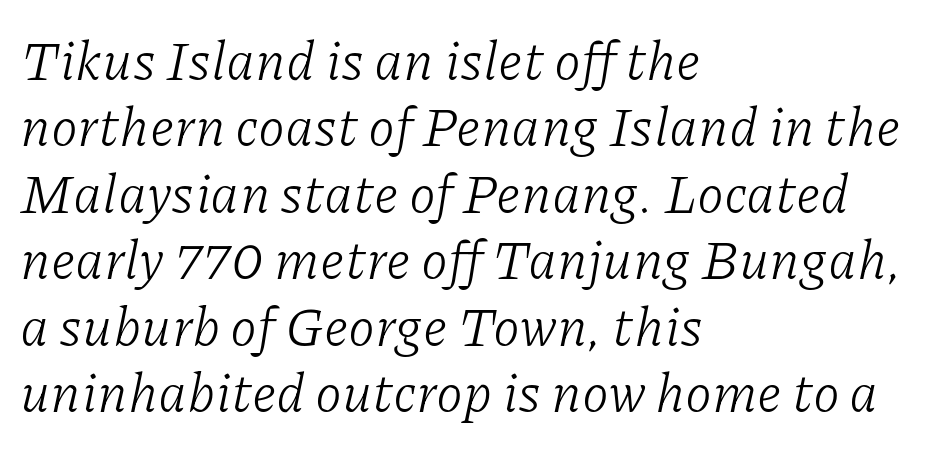
Q: Is the text bold? A: No.
Q: Is the text italic (slanted)? A: Yes, it leans right by about 11 degrees.
Q: Is the typeface a serif or a sans-serif typeface? A: Serif.
Q: Is the text underlined? A: No.
Q: How is the paragraph aligned? A: Left-aligned.
Q: Is the spacing between letters normal or unusually wide? A: Normal.
Q: Width (condensed, normal, or wide)? A: Normal.
Q: Stroke contrast? A: Low.
Q: x-height? A: Medium.
Q: Monospaced? A: No.
